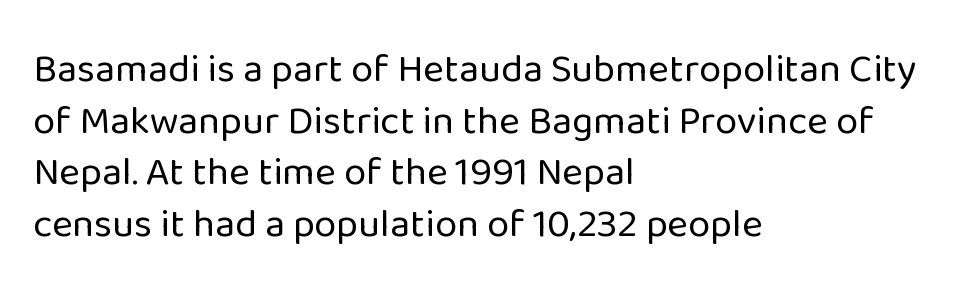
The image shows 40 px regular-weight sans-serif type, upright; set left-aligned, normal line spacing (1.29x), normal letter spacing, not underlined; low stroke contrast and a medium x-height.
